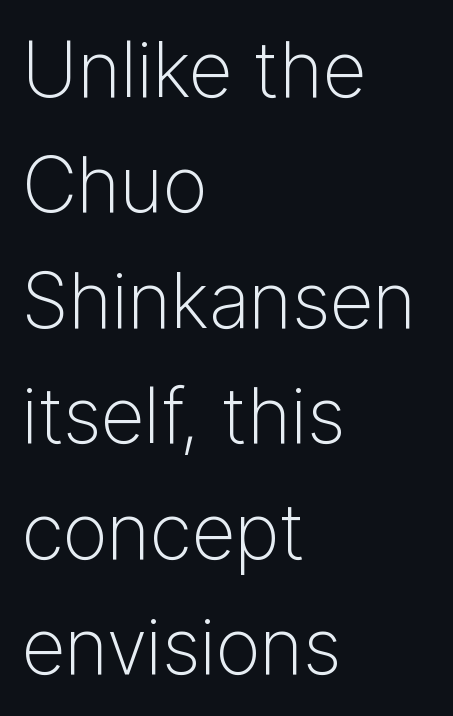
{"serif": "no", "italic": "no", "bold": "no", "weight": "light", "width": "normal", "stroke_contrast": "low", "x_height": "medium", "monospaced": "no", "underline": "no", "align": "left", "line_spacing": "normal", "line_spacing_ratio": 1.5, "letter_spacing": "normal", "letter_spacing_em": 0.0, "glyph_px": 77}
